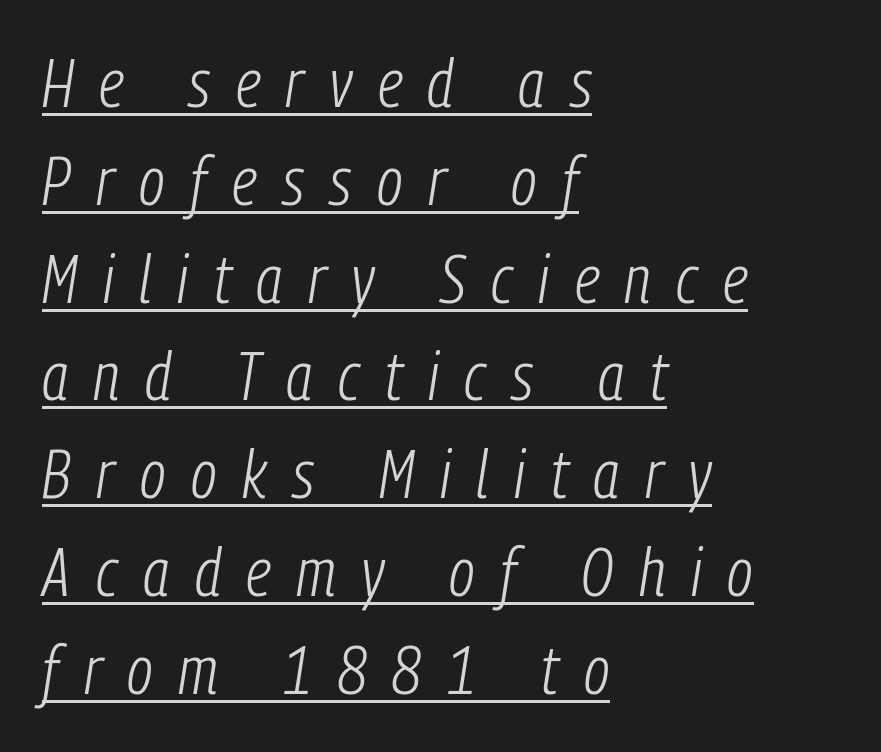
Does the leading feel generous? No, just average. Do the characters align in a grid? No, the font is proportional. The lettering is marked with a stroke running underneath it. Caption: expanded tracking, letters set apart. Emphasis-style slanted type is in use.
